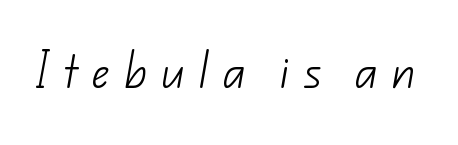
Any mark beneath the type? The region is blank. The text was rendered using a sans face with plain stroke endings. Think of a printed novel: that variable character pitch is what you see here. The rendering inserts visible extra space after every character. The cut favours lightness, reaching ordinary text weight at its darkest.
